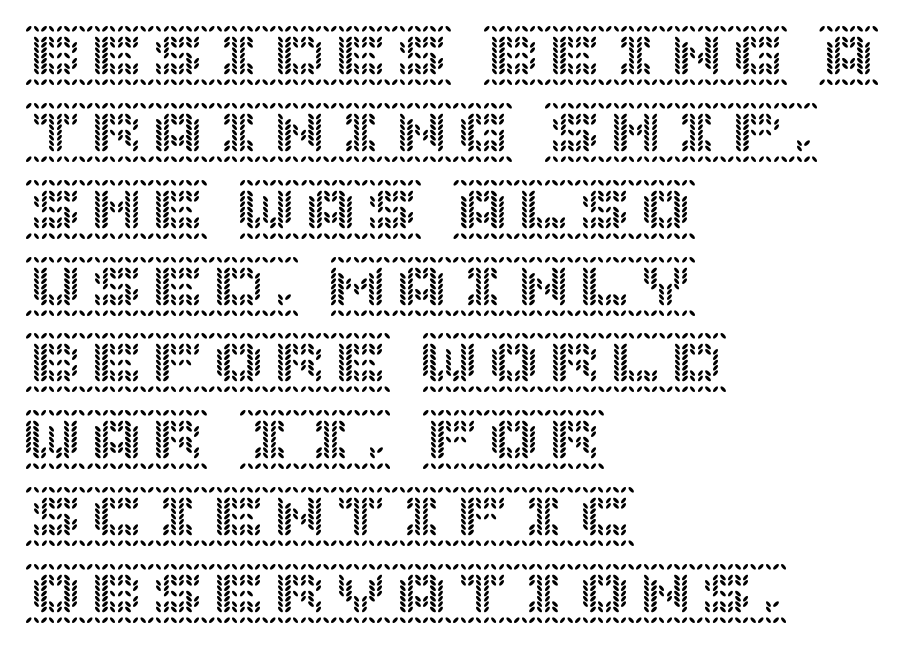
You could call the tracking neutral — neither tight nor loose. Vertical spacing — default. The gap between lines stays unmarked. The letters stand straight up with perfectly vertical stems.
